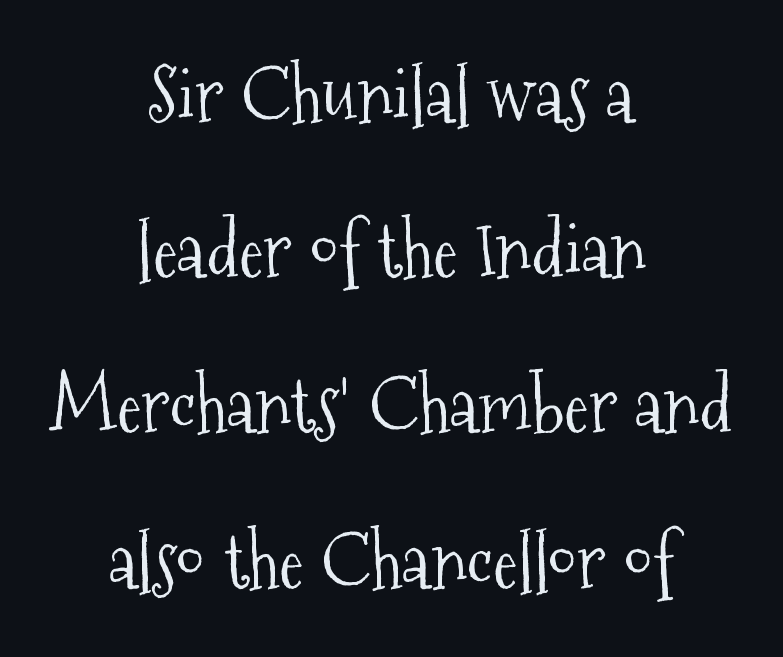
Has an underline been added? It has not. Vertical spacing — loose. The letters sit at their default tracking, neither squeezed nor spread. Unlike italic type, these characters show no tilt at all. Each stroke keeps to a modest, everyday thickness or less.
